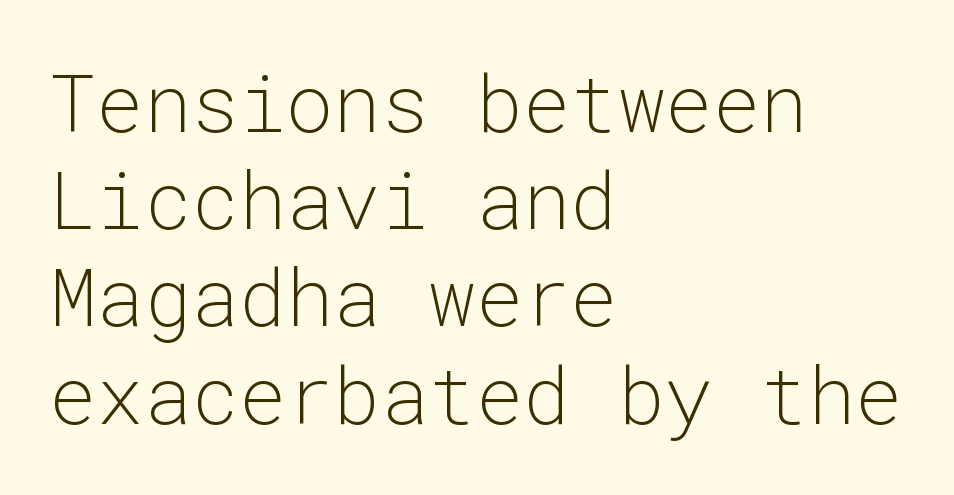
The letters carry no serifs — their stems end cleanly without finishing strokes. Stems here are at most as thick as an everyday book face. Think of a typewriter: that constant character pitch is what you see here. The zone under the glyphs is completely vacant.
